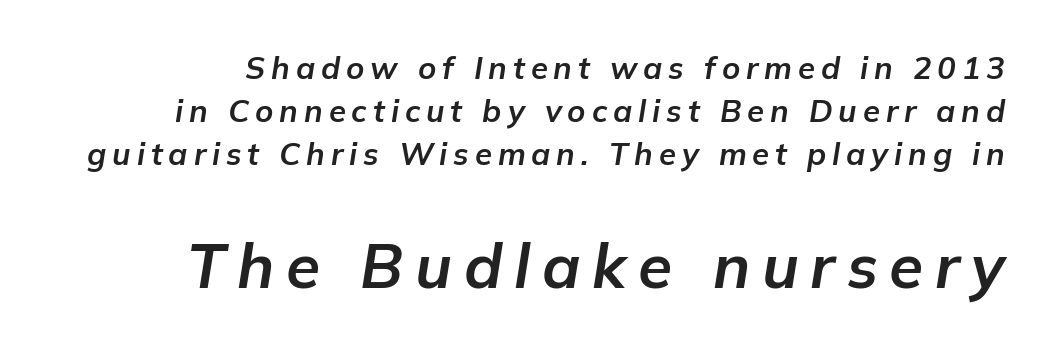
Successive baselines arrive at the customary interval. Students, this is bold: see how much ink each stroke carries. Scale increases going downward across the two blocks. Varying glyph widths throughout — classic text-font behaviour.
